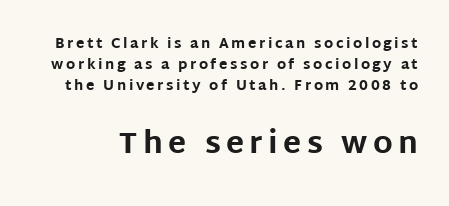
{"serif": "no", "italic": "no", "bold": "yes", "weight": "bold", "width": "normal", "stroke_contrast": "low", "x_height": "large", "monospaced": "no", "underline": "no", "line_spacing": "normal", "line_spacing_ratio": 1.51, "larger_block": "second", "size_ratio": 2.14, "glyph_px": 30}
